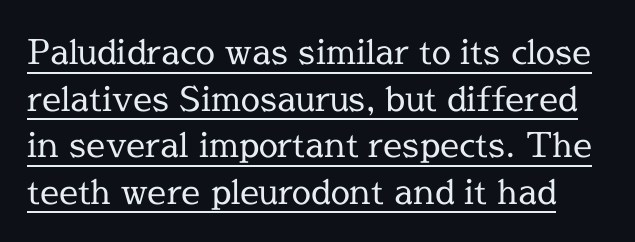
Q: Is the text bold? A: No.
Q: Is the text italic (slanted)? A: No, it is upright.
Q: Is the typeface a serif or a sans-serif typeface? A: Serif.
Q: Is the text underlined? A: Yes.
Q: Is the spacing between letters normal or unusually wide? A: Normal.
Q: Is the spacing between lines tight, normal or loose? A: Normal.
Q: Width (condensed, normal, or wide)? A: Normal.
Q: x-height? A: Medium.
Q: Monospaced? A: No.
